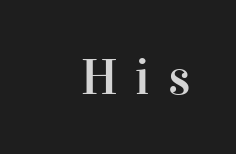
{"serif": "yes", "italic": "no", "width": "normal", "stroke_contrast": "high", "x_height": "medium", "monospaced": "no", "underline": "no", "letter_spacing": "wide", "letter_spacing_em": 0.36, "glyph_px": 50}
